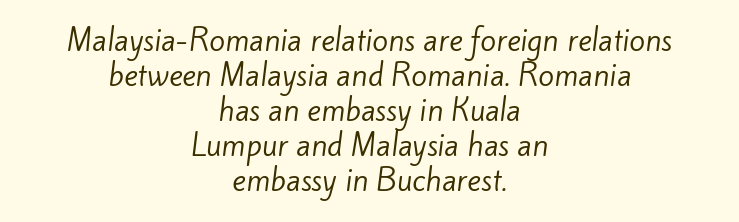
{"serif": "no", "bold": "no", "weight": "regular", "width": "normal", "stroke_contrast": "low", "x_height": "small", "monospaced": "no", "underline": "no", "align": "center", "line_spacing_ratio": 1.21, "letter_spacing": "normal", "letter_spacing_em": 0.0, "glyph_px": 29}
